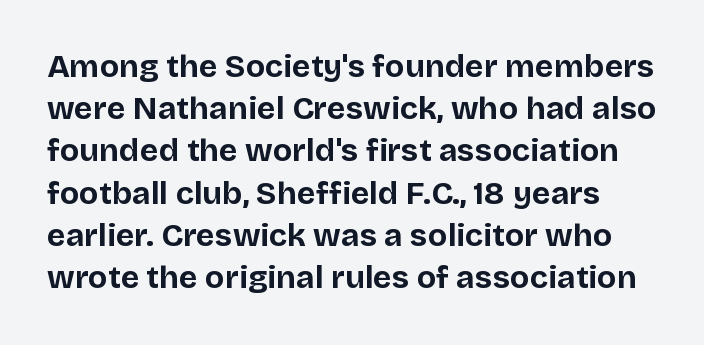
The image shows 32 px bold sans-serif type, upright; set normal line spacing (1.32x), normal letter spacing, not underlined; low stroke contrast and a large x-height.
